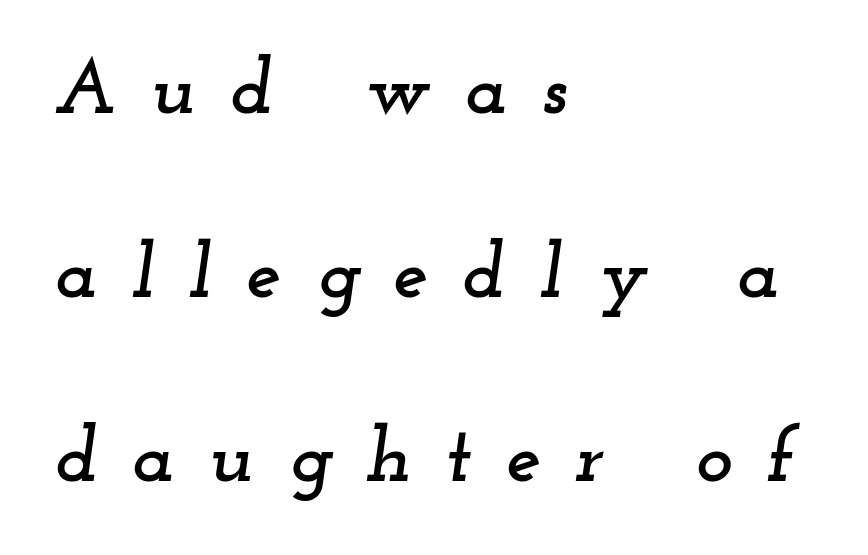
The foot of each line stays bare and open. The type is letterspaced generously, with wide tracking. The text block is weighted toward the left margin, trailing off unevenly rightward. Emphasis-style slanted type is in use. Quick note: interline space is abundant. The letters advance in unequal steps, a hallmark of proportional type.
